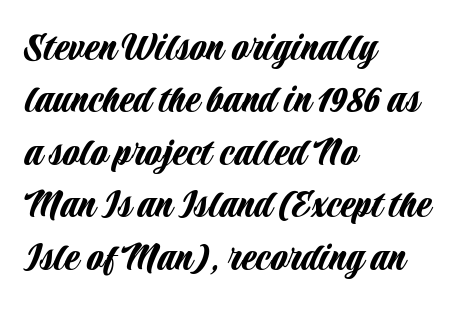
Q: Is the text italic (slanted)? A: Yes.
Q: Is the typeface a serif or a sans-serif typeface? A: Sans-serif.
Q: Is the text underlined? A: No.
Q: How is the paragraph aligned? A: Left-aligned.
Q: Is the spacing between letters normal or unusually wide? A: Normal.
Q: Width (condensed, normal, or wide)? A: Condensed.
Q: Stroke contrast? A: Low.
Q: x-height? A: Large.
Q: Monospaced? A: No.
